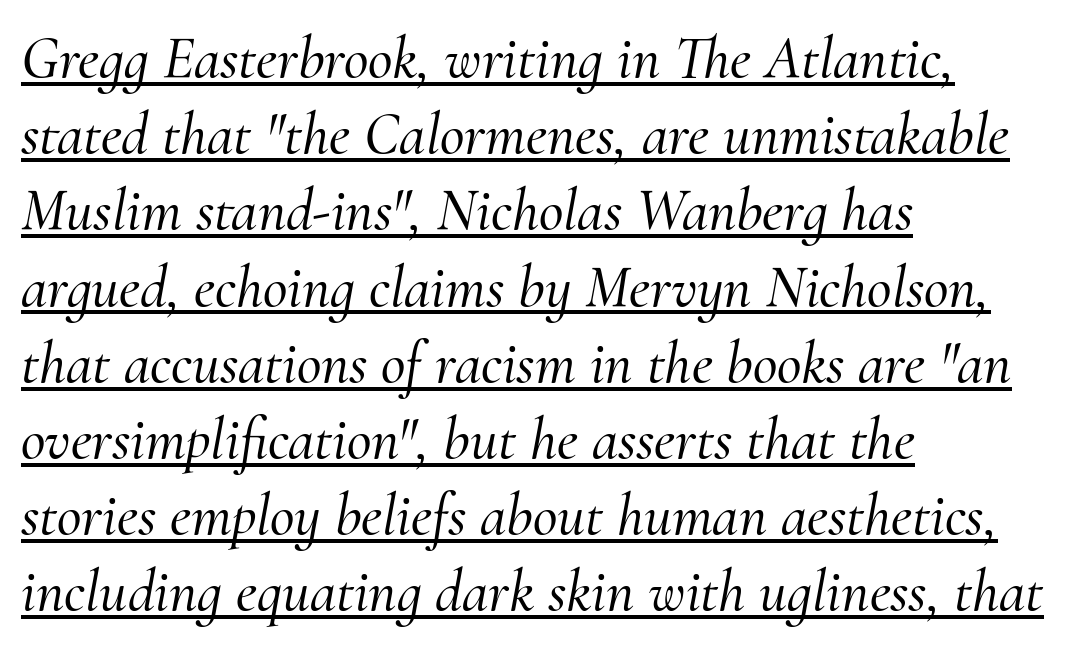
The image shows 60 px serif type, italic (leaning right); set left-aligned, normal line spacing (1.27x), normal letter spacing, underlined; medium stroke contrast and a small x-height.
